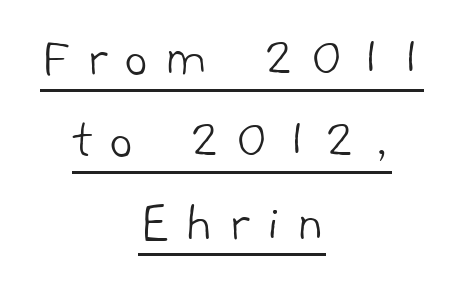
{"serif": "no", "bold": "no", "weight": "light", "width": "normal", "stroke_contrast": "low", "x_height": "medium", "monospaced": "no", "underline": "yes", "align": "center", "line_spacing": "normal", "line_spacing_ratio": 1.35, "letter_spacing": "wide", "letter_spacing_em": 0.24, "glyph_px": 61}
